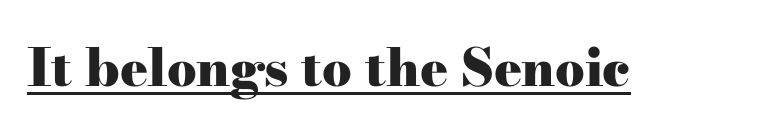
Q: Is the text bold? A: Yes.
Q: Is the text italic (slanted)? A: No, it is upright.
Q: Is the typeface a serif or a sans-serif typeface? A: Serif.
Q: Is the text underlined? A: Yes.
Q: Is the spacing between letters normal or unusually wide? A: Normal.
Q: Width (condensed, normal, or wide)? A: Wide.
Q: Stroke contrast? A: High.
Q: x-height? A: Small.
Q: Monospaced? A: No.
